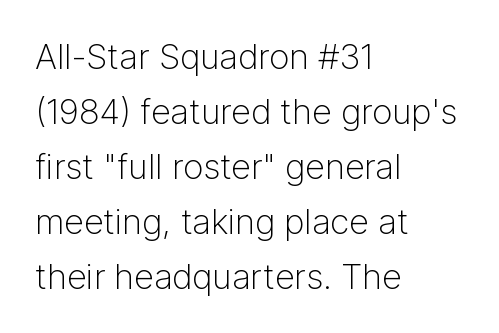
The characters display no serif detailing; their extremities are plain. Default kerning and tracking; the words read as compact shapes. The specimen reads as upright at a glance. The compositor pushed each line to the left boundary. Regarding leading, the lines here are spaced in the standard way. This reads as an unemphasized weight, regular at the heaviest.
